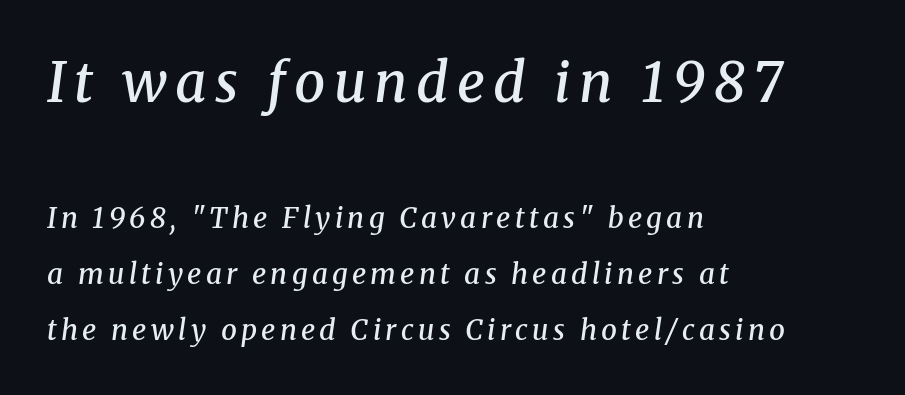
The image shows 55 px semibold serif type, italic (leaning right); set left-aligned, loose line spacing (1.99x), not underlined; the first (top) block is 1.96x larger; medium stroke contrast and a medium x-height.
